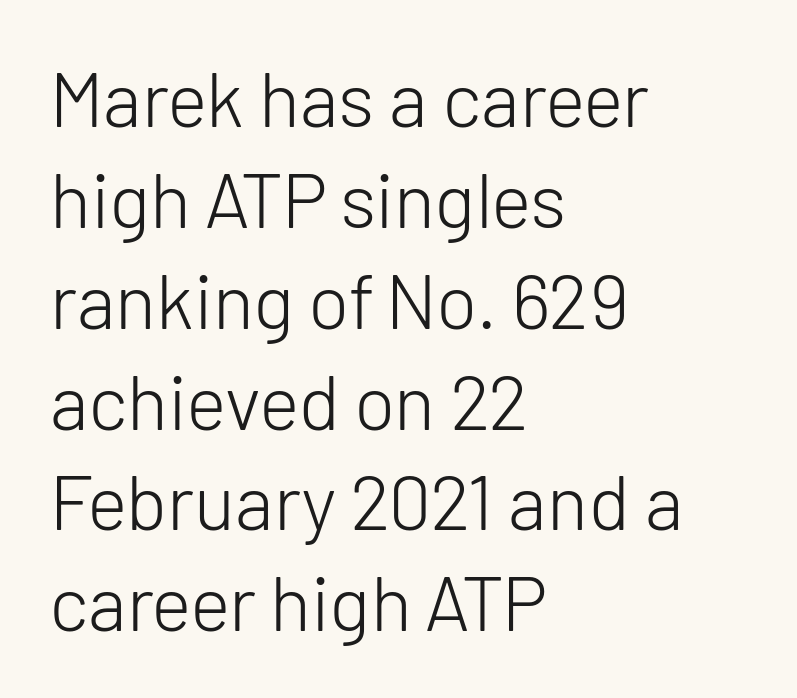
The image shows 77 px light sans-serif type, upright; set left-aligned, normal line spacing (1.31x), normal letter spacing, not underlined; low stroke contrast and a medium x-height.
